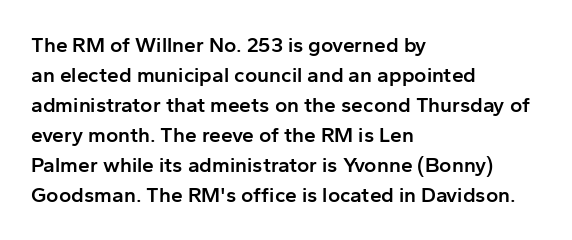
The image shows 21 px text type, upright; set left-aligned, normal line spacing (1.43x), normal letter spacing, not underlined.
